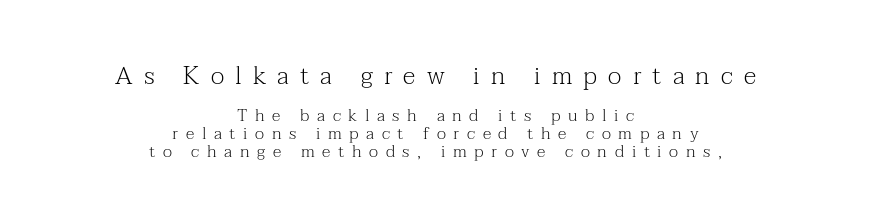
Honestly, there is no underline to notice here at all. The passage is arranged like a title page — every line centered. Ascenders rise straight up at ninety degrees. Weight: in the light-to-regular range. Honestly, the letter spacing is so wide it's the main thing you notice.
